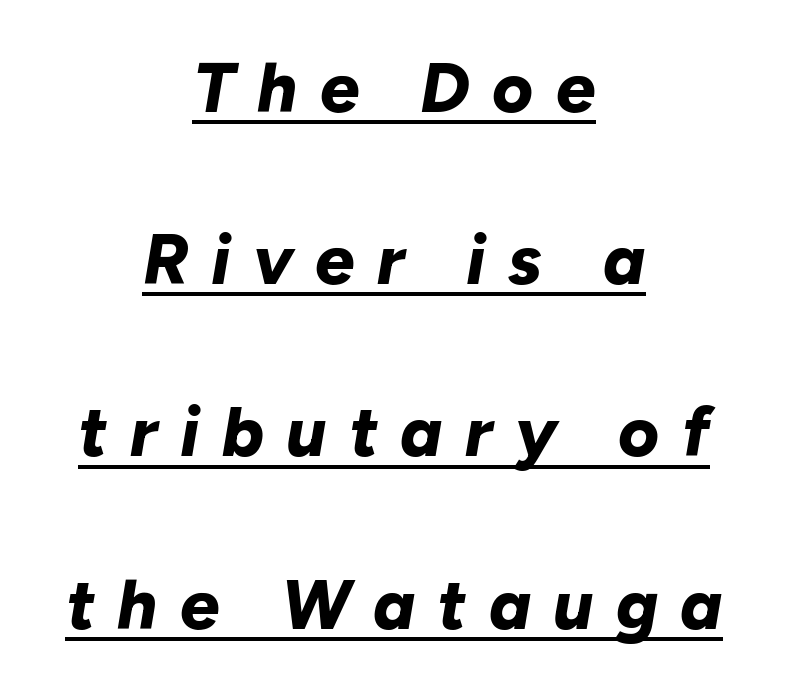
Q: Is the text bold? A: Yes.
Q: Is the text italic (slanted)? A: Yes, it leans right by about 10 degrees.
Q: Is the text underlined? A: Yes.
Q: How is the paragraph aligned? A: Centered.
Q: Is the spacing between letters normal or unusually wide? A: Unusually wide.
Q: Is the spacing between lines tight, normal or loose? A: Loose.
Q: Width (condensed, normal, or wide)? A: Normal.
Q: Stroke contrast? A: Low.
Q: x-height? A: Medium.
Q: Monospaced? A: No.
